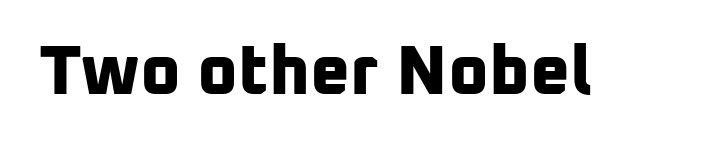
Q: Is the text bold? A: Yes.
Q: Is the typeface a serif or a sans-serif typeface? A: Sans-serif.
Q: Is the text underlined? A: No.
Q: Is the spacing between letters normal or unusually wide? A: Normal.
Q: Width (condensed, normal, or wide)? A: Normal.
Q: Stroke contrast? A: Low.
Q: x-height? A: Medium.
Q: Monospaced? A: No.
